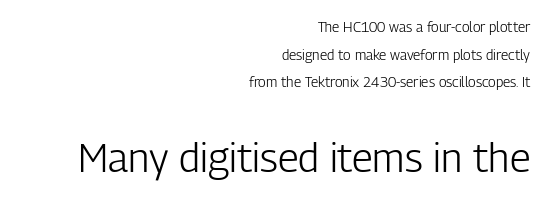
Where is the straight margin? On the right. Words appear dense and cohesive because spacing is normal. Posture: vertical. If you measured baseline to baseline, you'd find a long distance. Grotesque or geometric, the face here clearly has no serifs.
